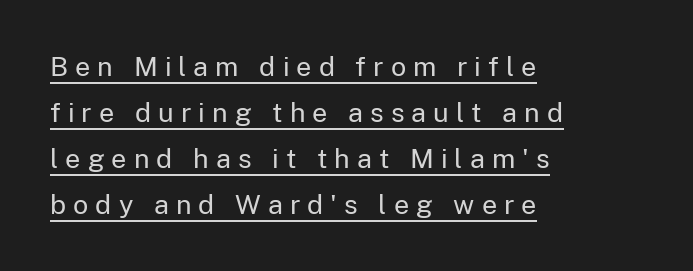
Q: Is the text bold? A: No.
Q: Is the text italic (slanted)? A: No, it is upright.
Q: Is the text underlined? A: Yes.
Q: How is the paragraph aligned? A: Left-aligned.
Q: Is the spacing between letters normal or unusually wide? A: Unusually wide.
Q: Is the spacing between lines tight, normal or loose? A: Normal.
